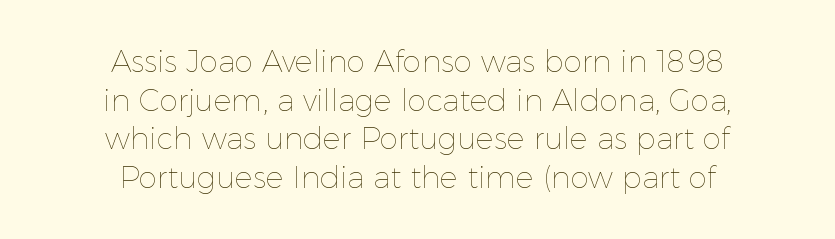
Check the space under the baseline: it is left empty. Counters stay open thanks to moderate or lighter strokes. The gaps between neighbouring characters are ordinary and unremarkable. A typesetter would mark this as roman, not italic.
